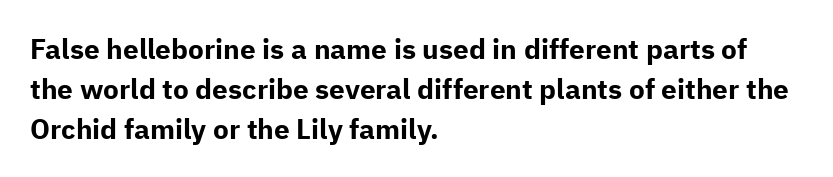
The image shows 28 px bold sans-serif type, upright; set left-aligned, normal line spacing (1.42x), normal letter spacing, not underlined; low stroke contrast and a medium x-height.
